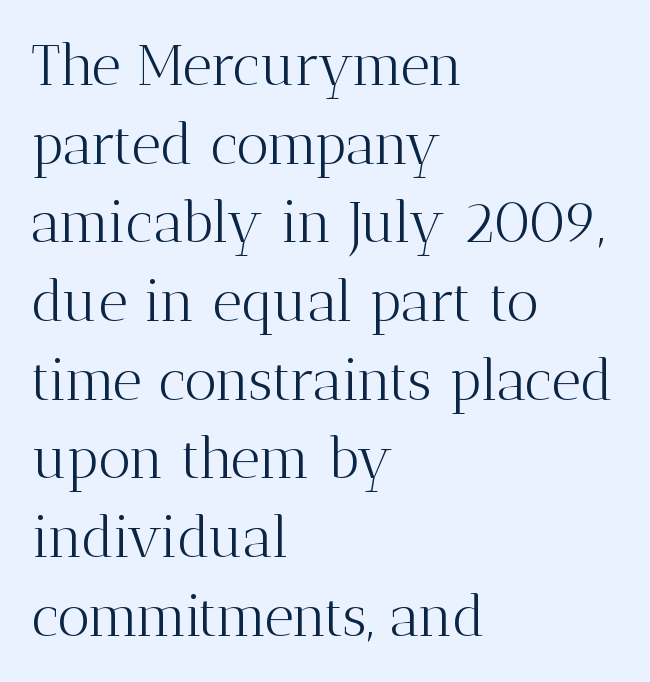
The image shows 57 px light serif type, upright; set left-aligned, normal line spacing (1.38x), normal letter spacing, not underlined; medium stroke contrast and a medium x-height.
